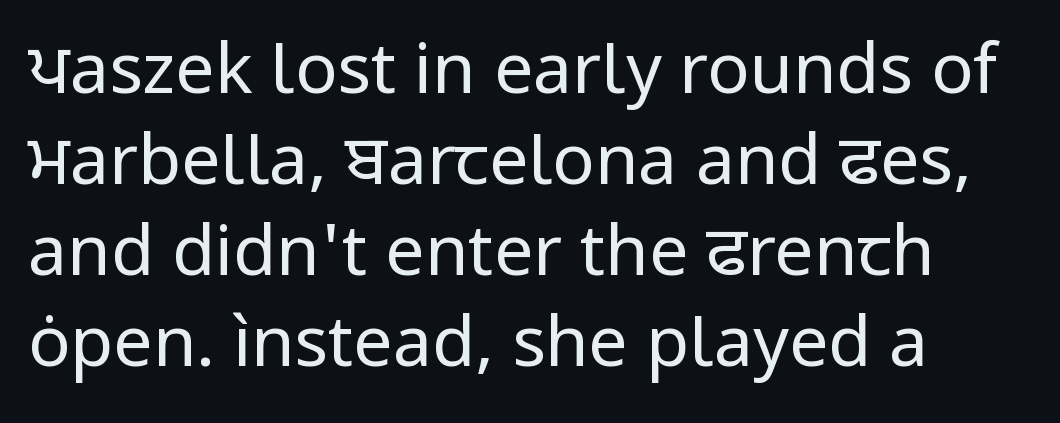
Q: Is the text bold? A: No.
Q: Is the text italic (slanted)? A: No, it is upright.
Q: Is the typeface a serif or a sans-serif typeface? A: Sans-serif.
Q: Is the text underlined? A: No.
Q: How is the paragraph aligned? A: Left-aligned.
Q: Is the spacing between letters normal or unusually wide? A: Normal.
Q: Is the spacing between lines tight, normal or loose? A: Normal.
Q: Width (condensed, normal, or wide)? A: Normal.
Q: Stroke contrast? A: Low.
Q: x-height? A: Medium.
Q: Monospaced? A: No.
